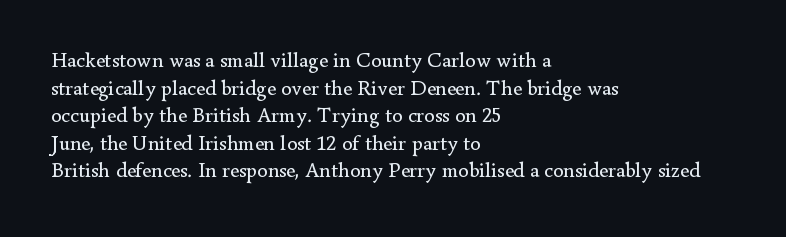
{"italic": "no", "bold": "no", "underline": "no", "align": "left", "line_spacing": "normal", "line_spacing_ratio": 1.31, "letter_spacing": "normal", "letter_spacing_em": 0.0, "glyph_px": 21}
